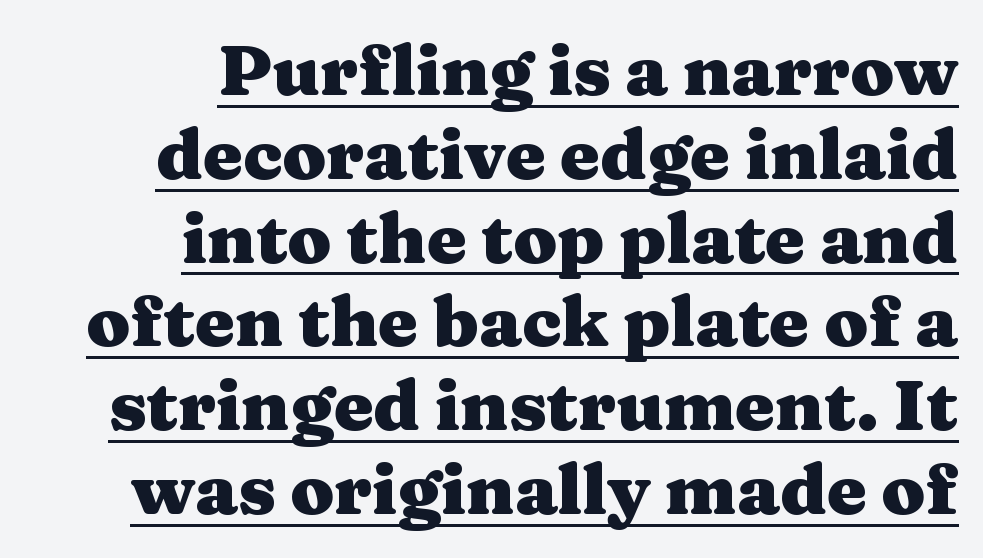
Q: Is the text bold? A: Yes.
Q: Is the text italic (slanted)? A: No, it is upright.
Q: Is the typeface a serif or a sans-serif typeface? A: Serif.
Q: Is the text underlined? A: Yes.
Q: How is the paragraph aligned? A: Right-aligned.
Q: Is the spacing between letters normal or unusually wide? A: Normal.
Q: Width (condensed, normal, or wide)? A: Wide.
Q: Stroke contrast? A: Medium.
Q: x-height? A: Medium.
Q: Monospaced? A: No.
